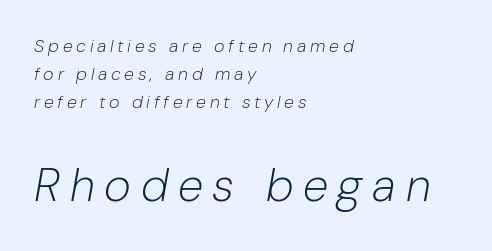
The image shows 46 px light type, italic (leaning right); set left-aligned, normal line spacing (1.56x), unusually wide letter spacing (+0.21 em), not underlined; the second (bottom) block is 2.56x larger; low stroke contrast and a medium x-height.
